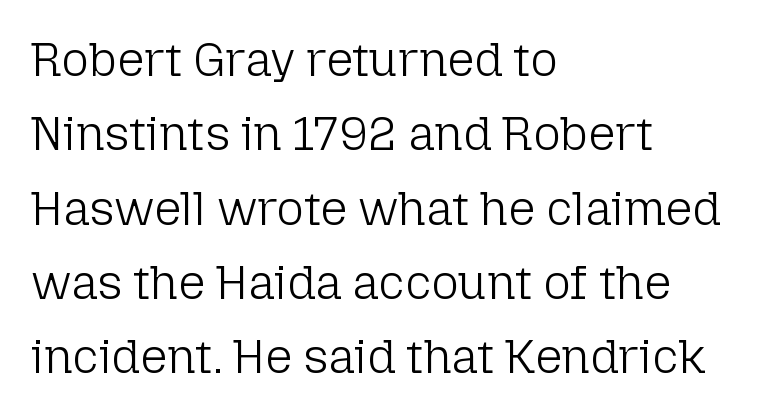
The image shows 47 px light sans-serif type, upright; set left-aligned, normal line spacing (1.58x), normal letter spacing, not underlined; low stroke contrast and a medium x-height.
